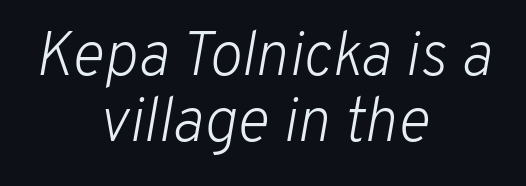
Q: Is the text bold? A: No.
Q: Is the text italic (slanted)? A: Yes, it leans right by about 10 degrees.
Q: Is the text underlined? A: No.
Q: How is the paragraph aligned? A: Centered.
Q: Is the spacing between letters normal or unusually wide? A: Normal.
Q: Is the spacing between lines tight, normal or loose? A: Tight.
Q: Width (condensed, normal, or wide)? A: Normal.
Q: Stroke contrast? A: Low.
Q: x-height? A: Medium.
Q: Monospaced? A: No.
